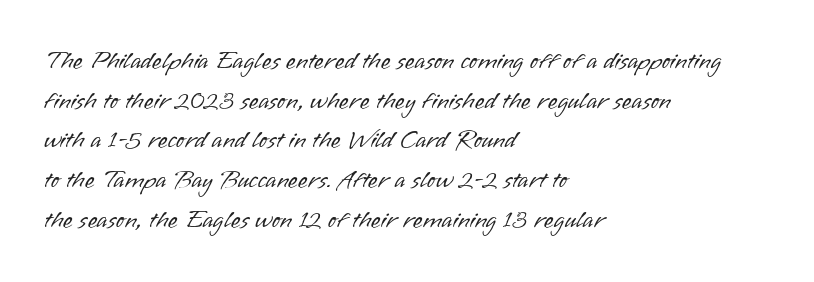
Q: Is the text bold? A: No.
Q: Is the text italic (slanted)? A: Yes.
Q: Is the text underlined? A: No.
Q: How is the paragraph aligned? A: Left-aligned.
Q: Is the spacing between letters normal or unusually wide? A: Normal.
Q: Is the spacing between lines tight, normal or loose? A: Normal.
